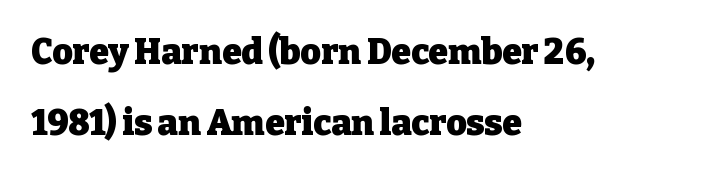
This is the regular roman posture of the typeface. Standard letterfit; no display-style spreading of the glyphs. Letterform terminals end in serifs throughout the passage. Spacing verdict: proportional, widths tailored to each character.
